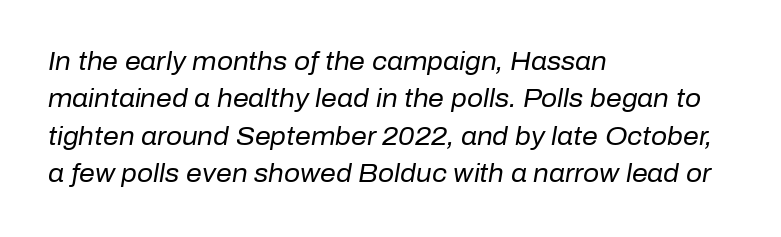
{"italic": "yes", "lean": "right", "slant_degrees": 10, "bold": "no", "underline": "no", "align": "left", "line_spacing": "normal", "line_spacing_ratio": 1.5, "letter_spacing": "normal", "letter_spacing_em": 0.0, "glyph_px": 25}
